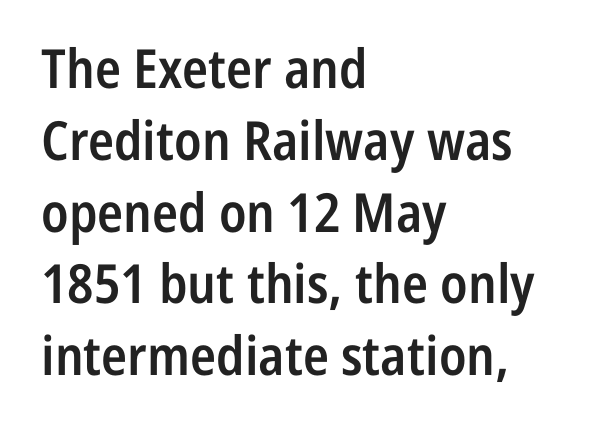
The image shows 54 px semibold, condensed sans-serif type, upright; set left-aligned, normal line spacing (1.33x), normal letter spacing, not underlined; low stroke contrast and a medium x-height.
